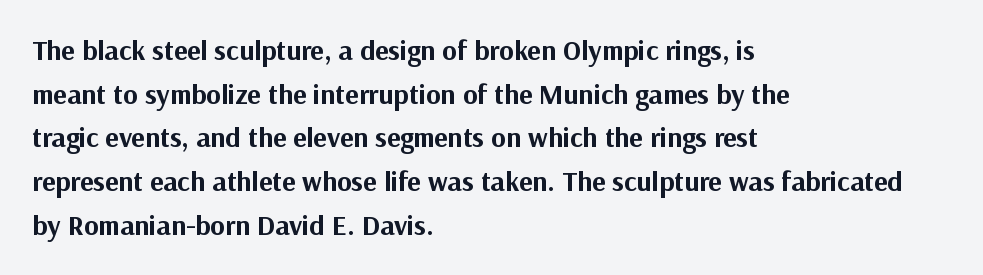
The area under the type is left untouched. Upright lettering throughout. Looks like regular typesetting: each glyph gets only the width it needs. The text was rendered using a sans face with plain stroke endings. One-word summary of the alignment: left. The letterforms sit shoulder to shoulder at normal distance.
